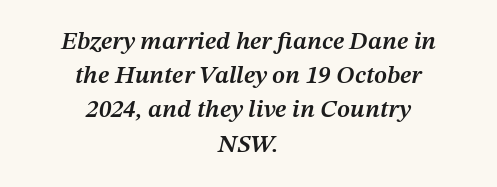
{"italic": "yes", "lean": "right", "slant_degrees": 12, "bold": "semi", "underline": "no", "align": "center", "line_spacing": "normal", "line_spacing_ratio": 1.37, "letter_spacing": "normal", "letter_spacing_em": 0.0, "glyph_px": 25}
